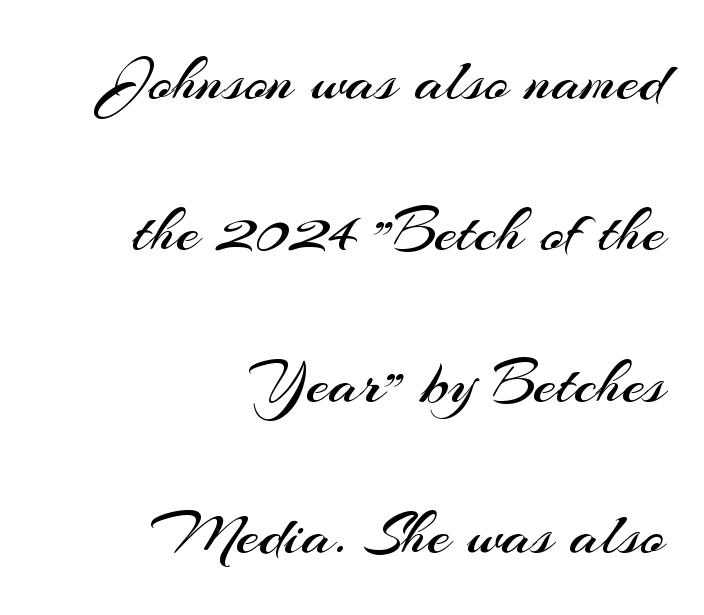
{"serif": "no", "bold": "no", "weight": "regular", "width": "normal", "stroke_contrast": "medium", "x_height": "small", "monospaced": "no", "underline": "no", "align": "right", "line_spacing": "loose", "line_spacing_ratio": 2.33, "letter_spacing": "normal", "letter_spacing_em": 0.0, "glyph_px": 65}
